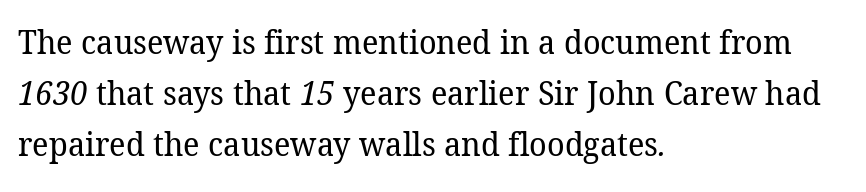
A normal amount of white space separates one row of letters from the next. Here the glyphs are tracked normally, forming tight word shapes. The rendering shows small feet on the letterforms — a serif design. The letters look calm and open, with moderate or lighter stems. Reading down the block, your eye returns to a fixed left position each line. The zone under the glyphs is completely vacant.
